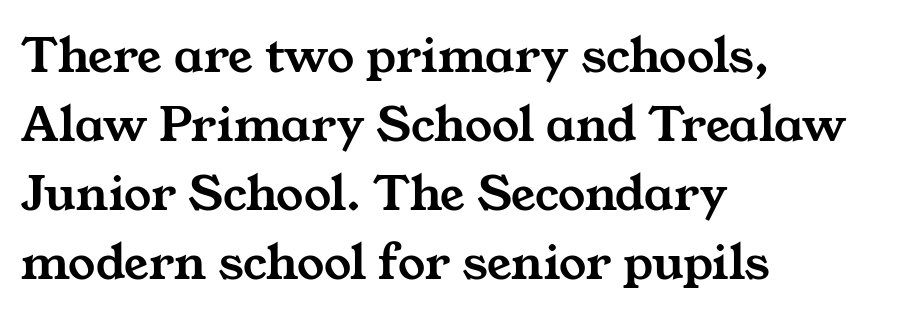
The lines sit at an ordinary, default distance from one another. A typesetter would call this proportional, since set widths differ per character. Bare-footed words on every line. Alignment: flush left. These lines keep a tight, regular rhythm from letter to letter.
